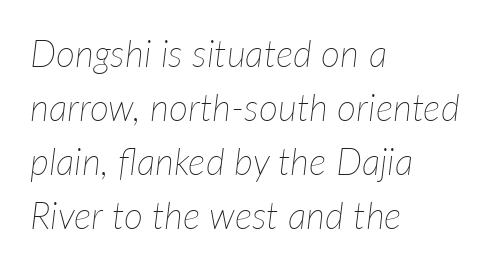
No heavy texture on the line: the type isn't bold. Compared with ordinary roman type, these characters are visibly tilted. Each line starts at the same left margin while the right side varies. One glance says typical: line gaps are just what's usual.
